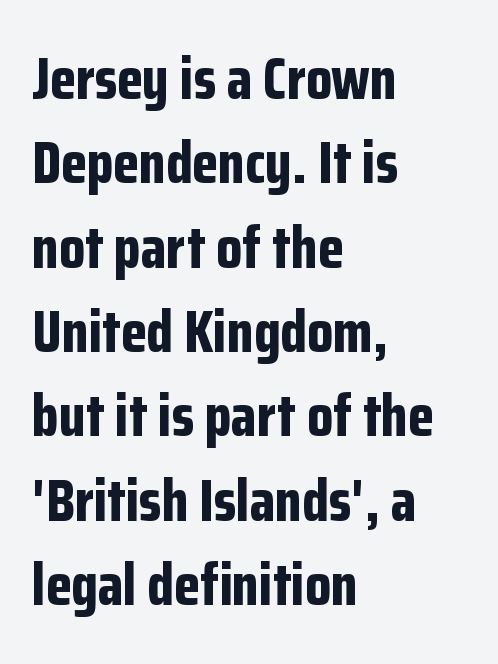
{"serif": "no", "italic": "no", "bold": "yes", "weight": "bold", "width": "condensed", "stroke_contrast": "low", "x_height": "medium", "monospaced": "no", "underline": "no", "align": "left", "line_spacing": "normal", "line_spacing_ratio": 1.43, "letter_spacing": "normal", "letter_spacing_em": 0.0, "glyph_px": 59}
